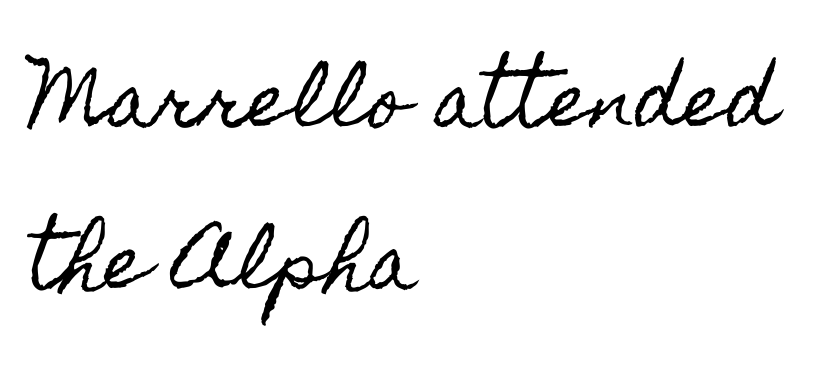
Bare-footed words on every line. Standard letterfit; no display-style spreading of the glyphs. All the whitespace from short lines collects on the right. Students, observe: this is what heavily led, spacious text looks like. A typesetter would call this proportional, since set widths differ per character.
